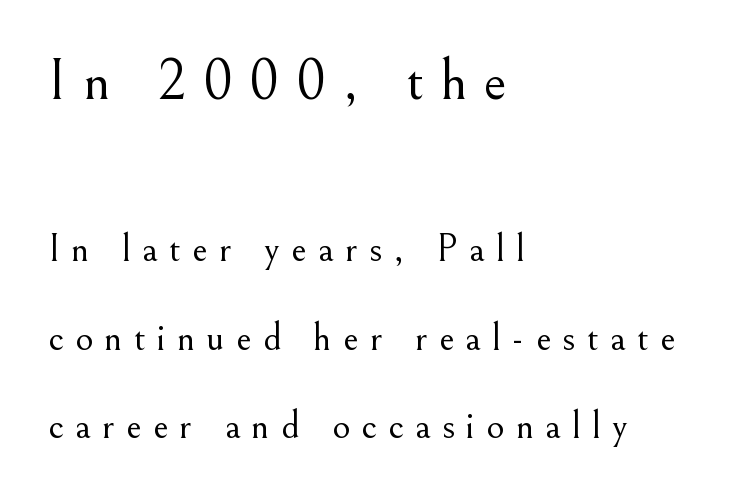
{"serif": "yes", "italic": "no", "bold": "no", "weight": "light", "width": "normal", "stroke_contrast": "medium", "x_height": "small", "monospaced": "no", "underline": "no", "align": "left", "line_spacing": "loose", "line_spacing_ratio": 2.28, "letter_spacing": "wide", "letter_spacing_em": 0.29, "larger_block": "first", "size_ratio": 1.49, "glyph_px": 58}
